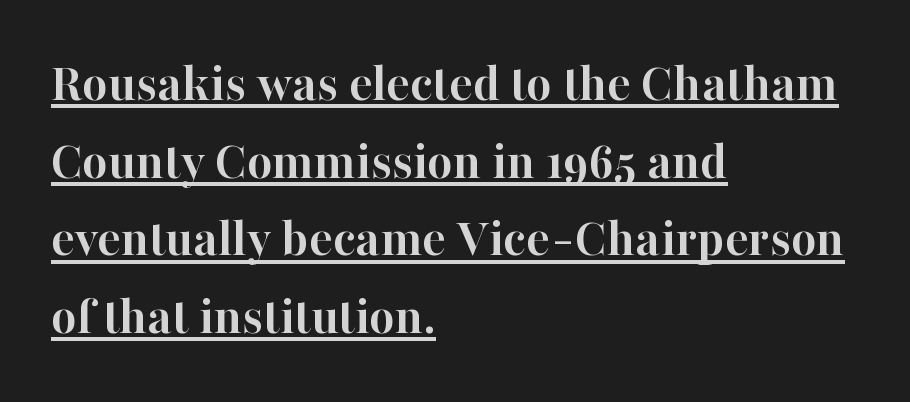
Heavy, bold letterforms. The lettering stays uniformly vertical, giving the passage a roman look. Somebody hit Ctrl+U on this one — the words are underlined. Compared with a centered layout, this one pins lines to the left instead. Yep, those are serifs on the letters.
